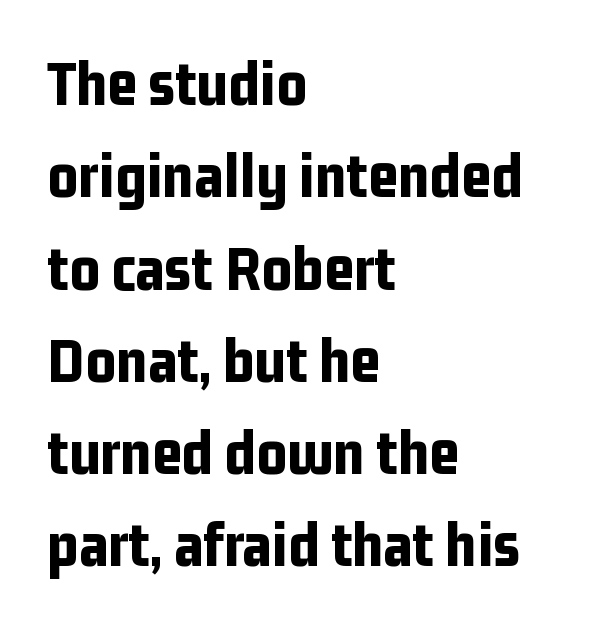
These lines are rendered in a variable-pitch font. The paragraph shown leans on its left margin. It's the straight-up-and-down kind of type. No feet cap the strokes, marking this as sans-serif type.
